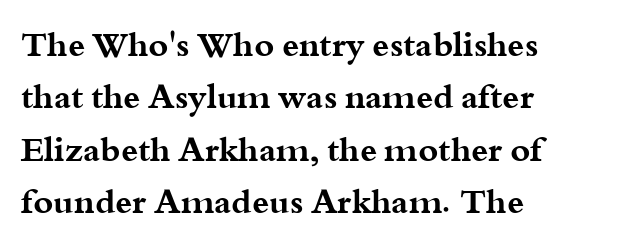
The image shows 34 px bold, wide serif type, upright; set left-aligned, normal line spacing (1.54x), normal letter spacing, not underlined; medium stroke contrast and a small x-height.
